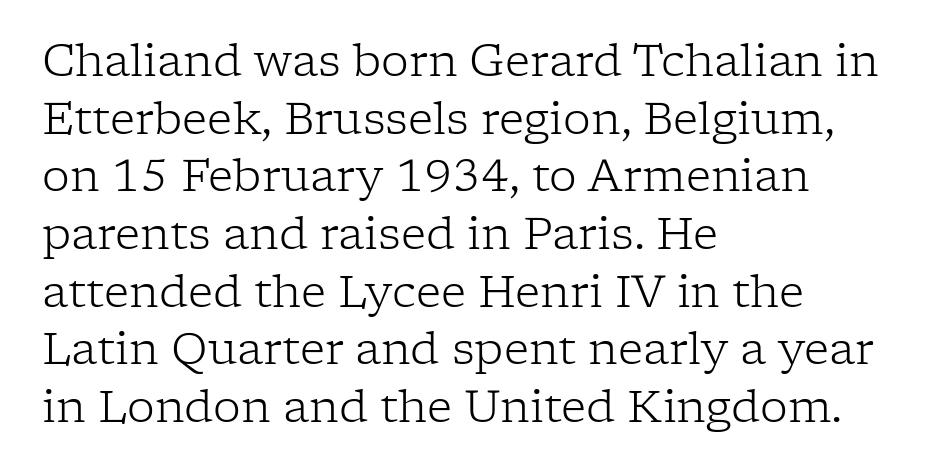
Q: Is the text bold? A: No.
Q: Is the text italic (slanted)? A: No, it is upright.
Q: Is the typeface a serif or a sans-serif typeface? A: Serif.
Q: Is the text underlined? A: No.
Q: How is the paragraph aligned? A: Left-aligned.
Q: Is the spacing between letters normal or unusually wide? A: Normal.
Q: Is the spacing between lines tight, normal or loose? A: Normal.
Q: Width (condensed, normal, or wide)? A: Normal.
Q: Stroke contrast? A: Low.
Q: x-height? A: Medium.
Q: Monospaced? A: No.
